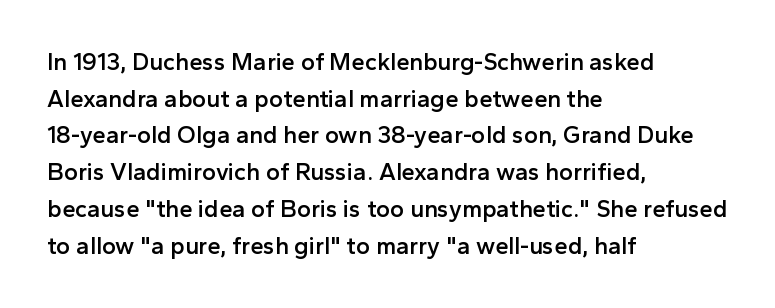
The image shows 24 px text type, upright; set left-aligned, normal line spacing (1.53x), normal letter spacing, not underlined.
